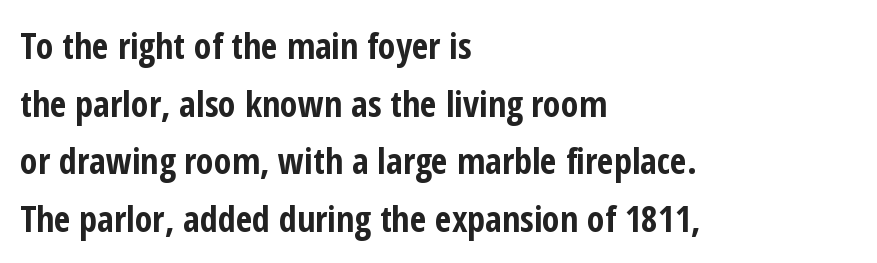
Q: Is the text bold? A: Yes.
Q: Is the text italic (slanted)? A: No, it is upright.
Q: Is the typeface a serif or a sans-serif typeface? A: Sans-serif.
Q: Is the text underlined? A: No.
Q: How is the paragraph aligned? A: Left-aligned.
Q: Is the spacing between letters normal or unusually wide? A: Normal.
Q: Is the spacing between lines tight, normal or loose? A: Normal.
Q: Width (condensed, normal, or wide)? A: Condensed.
Q: Stroke contrast? A: Low.
Q: x-height? A: Medium.
Q: Monospaced? A: No.
